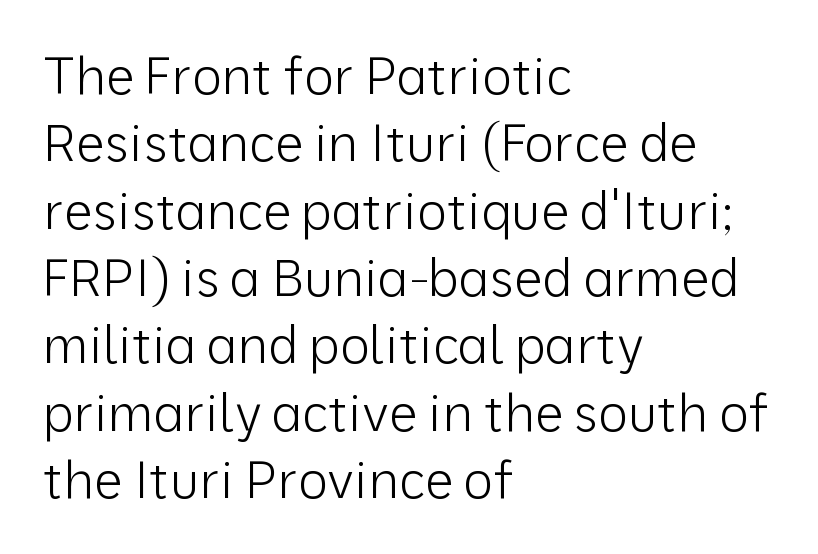
The rendering uses natural spacing where letterforms have individual widths. Decoration check: the copy has no underline. Every stem runs plumb, perpendicular to the baseline. In terms of letterspacing, this is plain default setting. Regarding serifs, this sample does without them. Honestly, the row spacing looks completely unremarkable.
